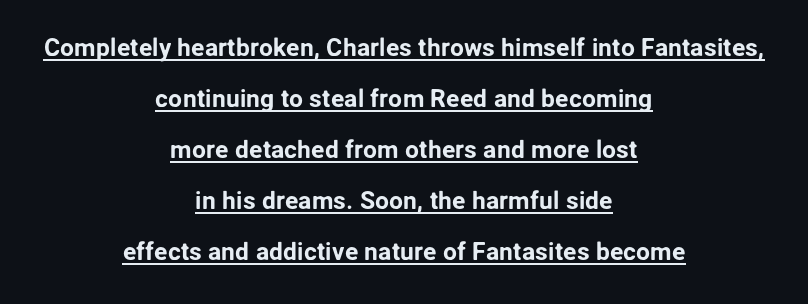
{"italic": "no", "underline": "yes", "align": "center", "line_spacing": "loose", "line_spacing_ratio": 2.04, "letter_spacing": "normal", "letter_spacing_em": 0.0, "glyph_px": 25}
